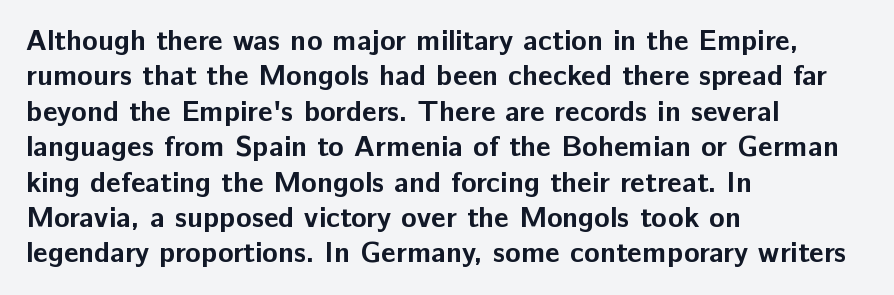
The image shows 29 px bold sans-serif type, upright; set left-aligned, line spacing 1.22x, normal letter spacing, not underlined; low stroke contrast and a medium x-height.
